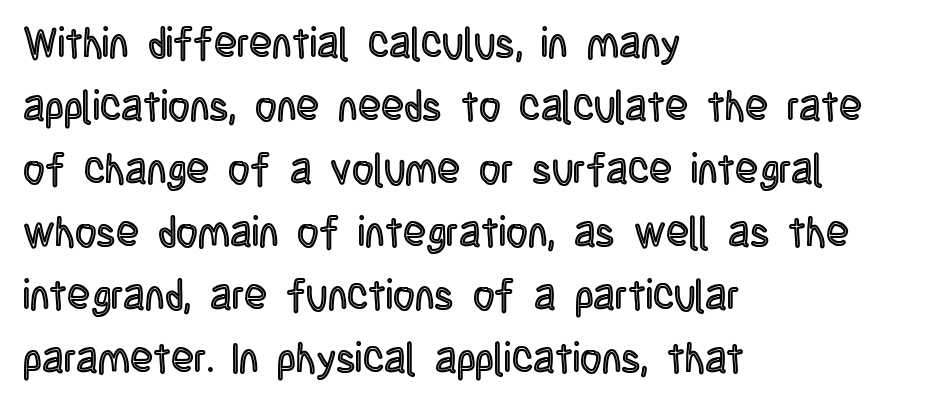
The setting favours the left margin, as ordinary paragraphs usually do. Check the space under the baseline: it is left empty. The rendering keeps characters at their native spacing. The letters advance in unequal steps, a hallmark of proportional type. It's the straight-up-and-down kind of type. Each new line begins a customary step beneath the previous one.
